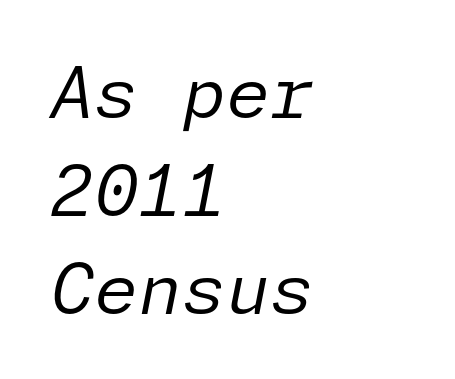
Q: Is the text bold? A: No.
Q: Is the text italic (slanted)? A: Yes, it leans right by about 11 degrees.
Q: Is the text underlined? A: No.
Q: How is the paragraph aligned? A: Left-aligned.
Q: Is the spacing between letters normal or unusually wide? A: Normal.
Q: Is the spacing between lines tight, normal or loose? A: Normal.
Q: Width (condensed, normal, or wide)? A: Normal.
Q: Stroke contrast? A: Low.
Q: x-height? A: Medium.
